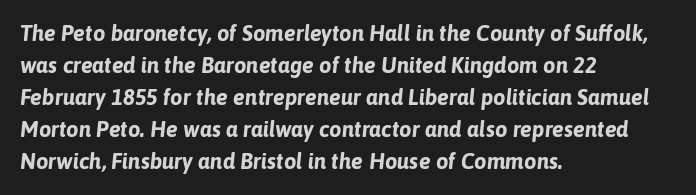
The image shows 22 px bold type, italic (leaning right); set left-aligned, normal line spacing (1.46x), normal letter spacing, not underlined.
